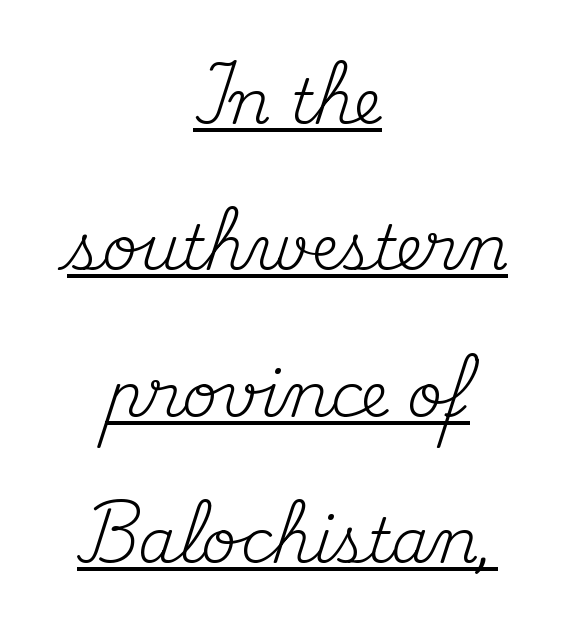
The image shows 61 px regular-weight serif type; set centered, loose line spacing (2.4x), normal letter spacing, underlined; medium stroke contrast and a small x-height.
